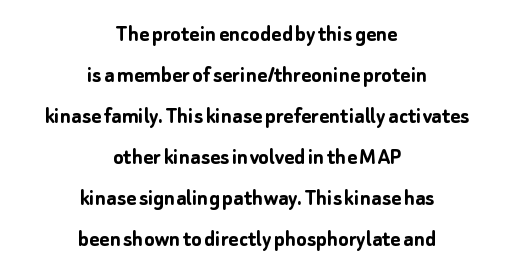
The image shows 24 px bold type, upright; set centered, line spacing 1.71x, normal letter spacing, not underlined.
